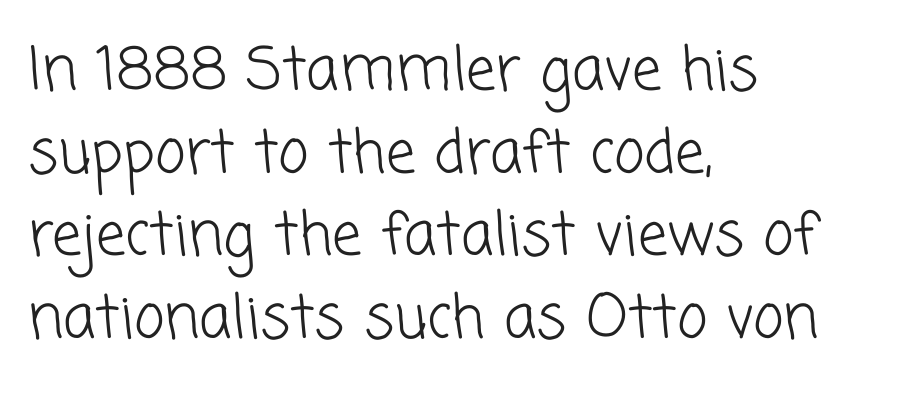
Q: Is the text bold? A: No.
Q: Is the typeface a serif or a sans-serif typeface? A: Sans-serif.
Q: Is the text underlined? A: No.
Q: How is the paragraph aligned? A: Left-aligned.
Q: Is the spacing between letters normal or unusually wide? A: Normal.
Q: Is the spacing between lines tight, normal or loose? A: Normal.
Q: Width (condensed, normal, or wide)? A: Normal.
Q: Stroke contrast? A: Low.
Q: x-height? A: Medium.
Q: Monospaced? A: No.
